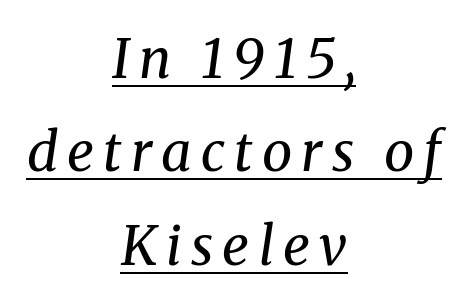
The image shows 54 px regular-weight serif type, italic (leaning right); set centered, line spacing 1.73x, underlined; medium stroke contrast and a medium x-height.
